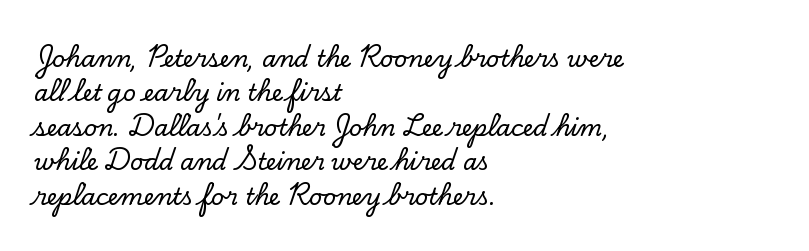
Q: Is the text italic (slanted)? A: Yes.
Q: Is the text underlined? A: No.
Q: How is the paragraph aligned? A: Left-aligned.
Q: Is the spacing between letters normal or unusually wide? A: Normal.
Q: Is the spacing between lines tight, normal or loose? A: Normal.
